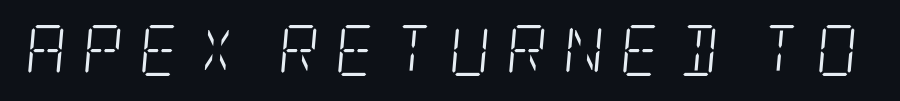
The image shows 51 px light, condensed serif type, italic (leaning right); set unusually wide letter spacing (+0.3 em), not underlined; low stroke contrast and a large x-height.
